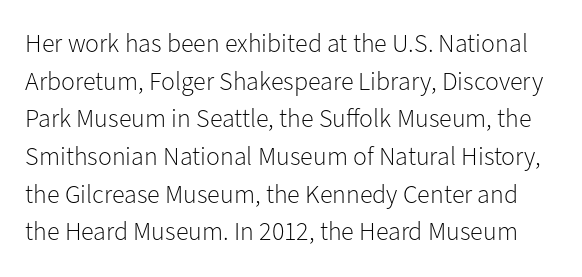
The passage shown stacks its lines at a standard gap. Ink coverage per letter is moderate at most. The letterforms sit shoulder to shoulder at normal distance. Posture: vertical.
